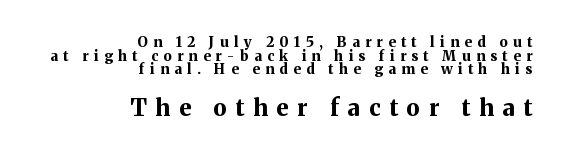
The type sits square on the baseline with zero lean. Notice how descenders almost collide with the ascenders below — that's tight leading. Weight: bold. The compositor pushed each line to the right boundary. Honestly, there is no underline to notice here at all.
